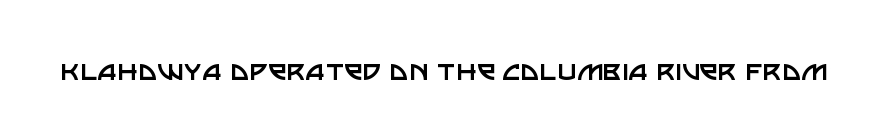
{"serif": "no", "italic": "no", "bold": "no", "weight": "regular", "width": "normal", "stroke_contrast": "low", "x_height": "large", "monospaced": "no", "underline": "no", "letter_spacing": "normal", "letter_spacing_em": 0.0, "glyph_px": 33}
